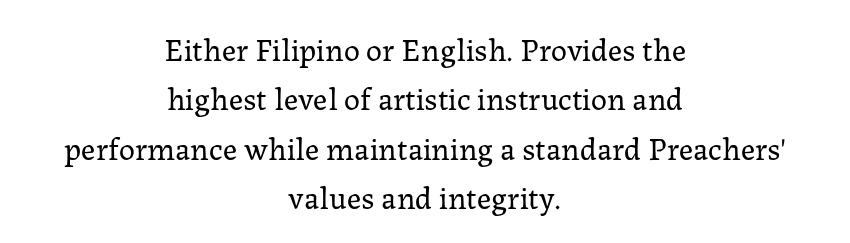
Q: Is the text bold? A: No.
Q: Is the text italic (slanted)? A: No, it is upright.
Q: Is the typeface a serif or a sans-serif typeface? A: Serif.
Q: Is the text underlined? A: No.
Q: How is the paragraph aligned? A: Centered.
Q: Is the spacing between letters normal or unusually wide? A: Normal.
Q: Is the spacing between lines tight, normal or loose? A: Normal.
Q: Width (condensed, normal, or wide)? A: Normal.
Q: Stroke contrast? A: Low.
Q: x-height? A: Medium.
Q: Monospaced? A: No.
